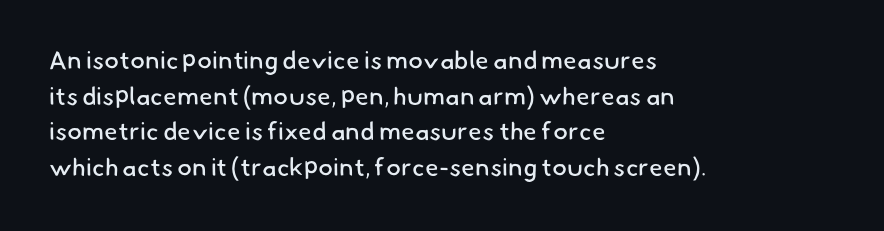
Q: Is the text bold? A: No.
Q: Is the text underlined? A: No.
Q: How is the paragraph aligned? A: Left-aligned.
Q: Is the spacing between letters normal or unusually wide? A: Normal.
Q: Is the spacing between lines tight, normal or loose? A: Normal.
